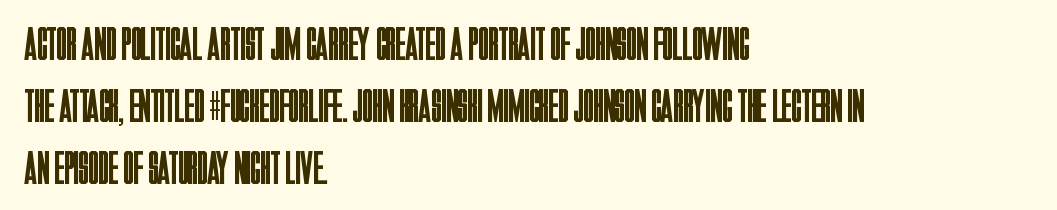
The image shows 47 px regular-weight, condensed sans-serif type, upright; set left-aligned, normal line spacing (1.32x), normal letter spacing, not underlined; low stroke contrast and a large x-height.
